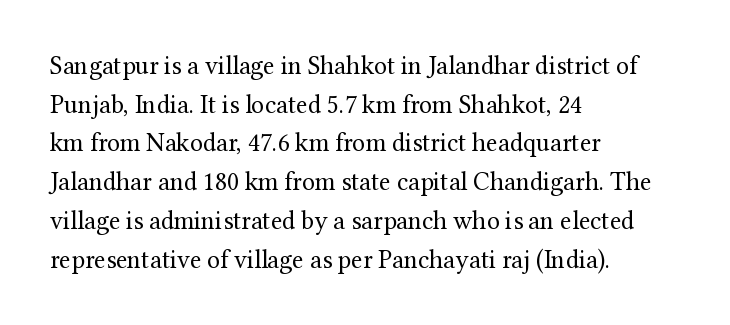
Q: Is the text bold? A: No.
Q: Is the text italic (slanted)? A: No, it is upright.
Q: Is the text underlined? A: No.
Q: How is the paragraph aligned? A: Left-aligned.
Q: Is the spacing between letters normal or unusually wide? A: Normal.
Q: Is the spacing between lines tight, normal or loose? A: Normal.
